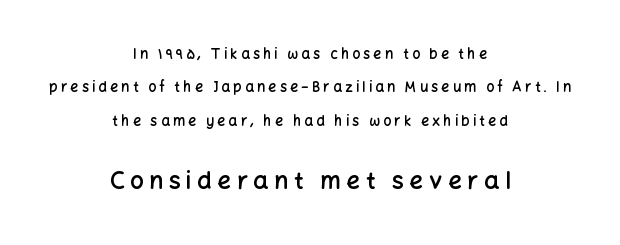
Unlike italic type, these characters show no tilt at all. This rendering features lettering with no underline. Does the weight exceed regular? Yes, but only to semibold. A centered setting, common on invitations and titles, is used for this passage. The line texture is sparse and dotted thanks to wide tracking.
